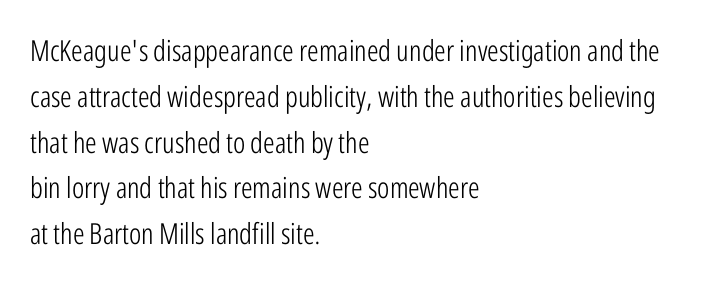
The line texture is even and compact thanks to regular tracking. The passage shown is typed in a proportional face where columns would drift. In CSS terms this would be text-align: left. Letters have the restrained weight of plain body copy at most. A bare baseline throughout the passage.
